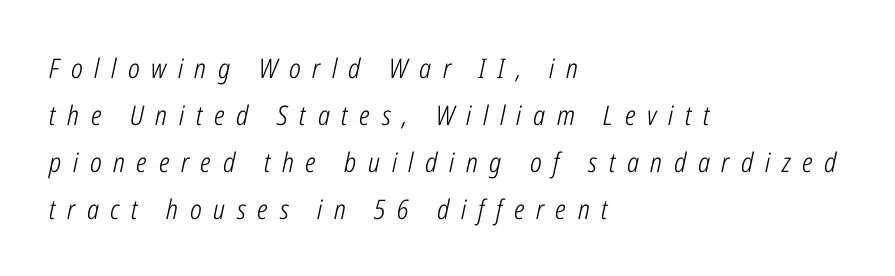
{"italic": "yes", "lean": "right", "slant_degrees": 12, "bold": "no", "underline": "no", "align": "left", "line_spacing_ratio": 1.74, "letter_spacing": "wide", "letter_spacing_em": 0.43, "glyph_px": 27}
